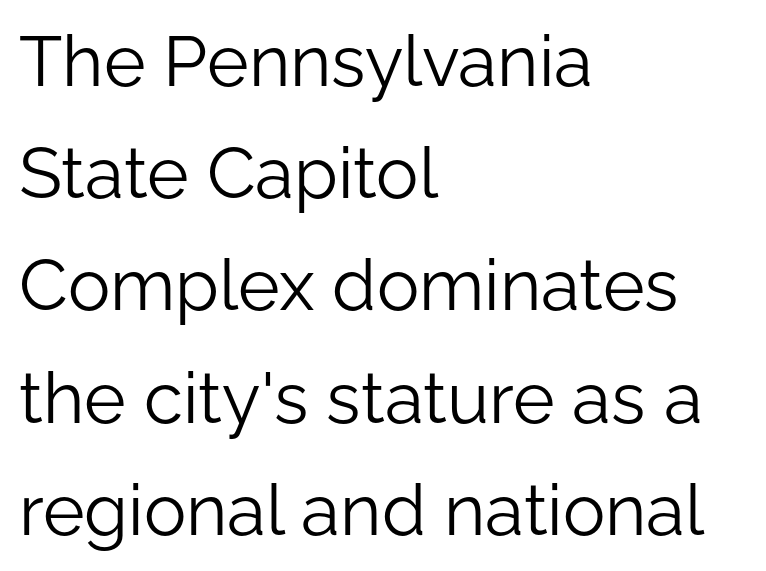
{"serif": "no", "italic": "no", "bold": "no", "weight": "light", "width": "normal", "stroke_contrast": "low", "x_height": "medium", "monospaced": "no", "underline": "no", "align": "left", "line_spacing": "normal", "line_spacing_ratio": 1.58, "letter_spacing": "normal", "letter_spacing_em": 0.0, "glyph_px": 71}
